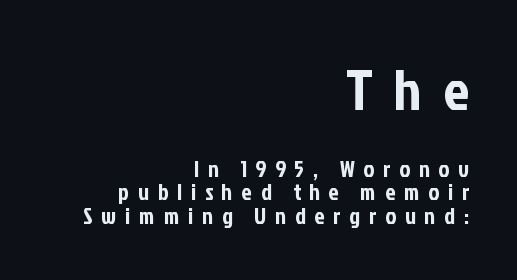
Horizontal alignment here is rightward, an uncommon choice for prose. The face used here is a sans, in the tradition of grotesques and geometrics. Proportional: the letters do not fall into vertical columns. A student would notice the top passage is typeset larger than what follows. Inter-character spacing is expanded well beyond the font's built-in metrics.
